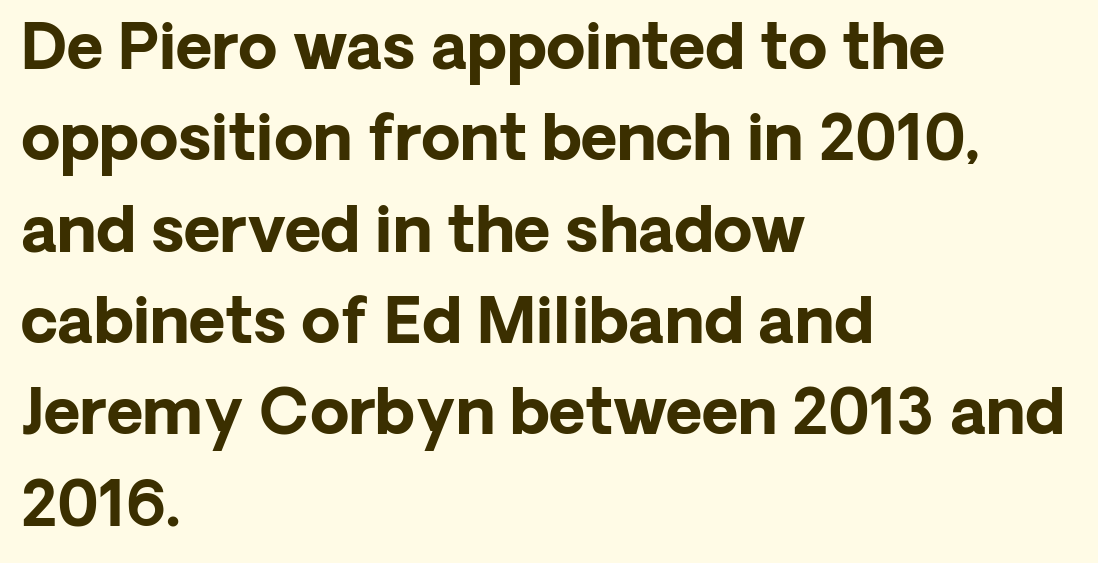
The image shows 63 px bold sans-serif type, upright; set left-aligned, normal line spacing (1.45x), normal letter spacing, not underlined; low stroke contrast and a medium x-height.
